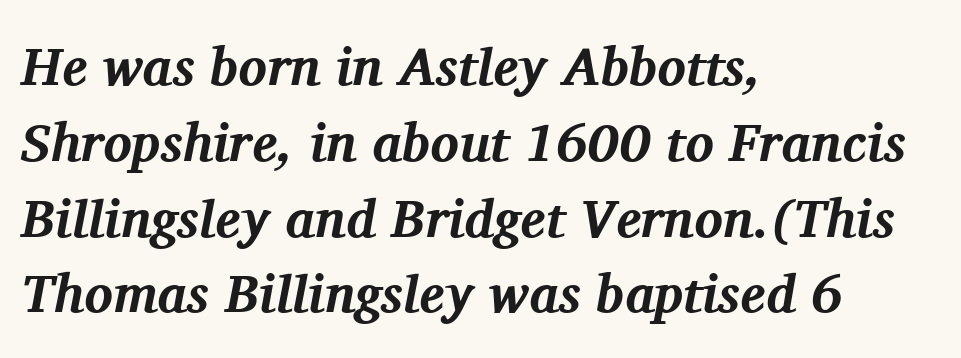
The image shows 53 px bold serif type, italic (leaning right); set left-aligned, normal line spacing (1.43x), normal letter spacing, not underlined; medium stroke contrast and a medium x-height.
